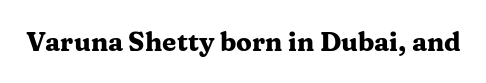
Only glyphs here, with clear space below each row. Rendered with straight, roman letterforms. The glyphs have the mass of a bold cut. Observe the ordinary spacing: letters are neighbours, not strangers.
